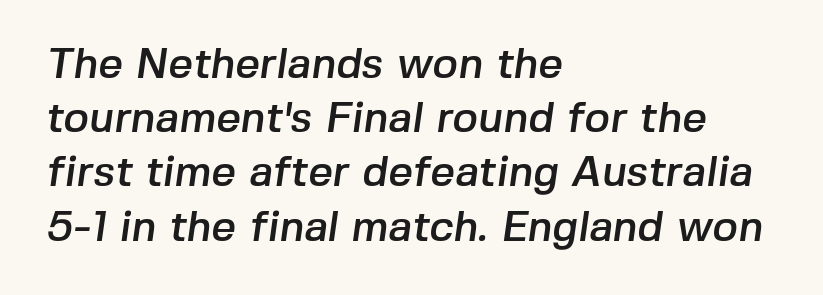
Q: Is the typeface a serif or a sans-serif typeface? A: Sans-serif.
Q: Is the text underlined? A: No.
Q: How is the paragraph aligned? A: Left-aligned.
Q: Is the spacing between letters normal or unusually wide? A: Normal.
Q: Is the spacing between lines tight, normal or loose? A: Normal.
Q: Width (condensed, normal, or wide)? A: Normal.
Q: Stroke contrast? A: Low.
Q: x-height? A: Medium.
Q: Monospaced? A: No.
